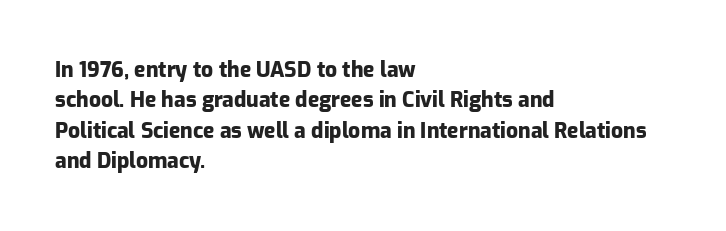
The image shows 21 px bold type, upright; set left-aligned, normal line spacing (1.45x), normal letter spacing, not underlined.
